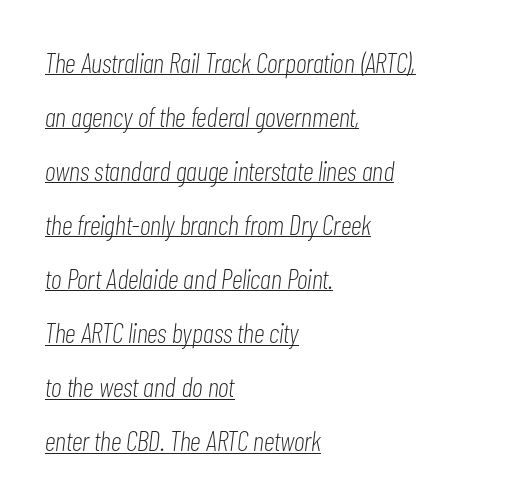
Q: Is the text bold? A: No.
Q: Is the text italic (slanted)? A: Yes, it leans right by about 7 degrees.
Q: Is the text underlined? A: Yes.
Q: How is the paragraph aligned? A: Left-aligned.
Q: Is the spacing between letters normal or unusually wide? A: Normal.
Q: Is the spacing between lines tight, normal or loose? A: Loose.
Q: Width (condensed, normal, or wide)? A: Condensed.
Q: Stroke contrast? A: Low.
Q: x-height? A: Medium.
Q: Monospaced? A: No.
